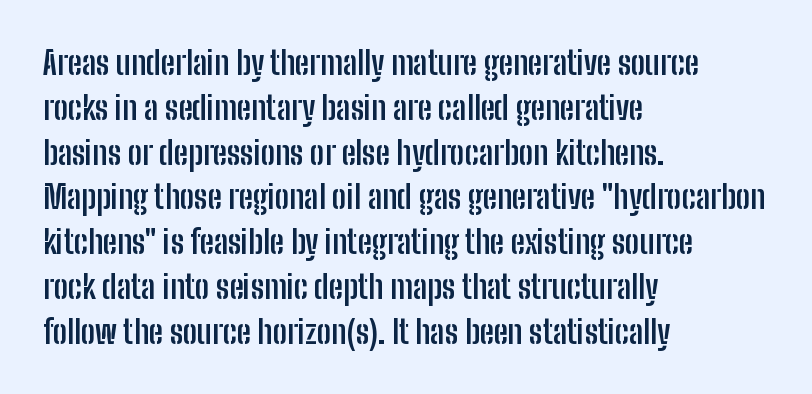
These lines keep a tight, regular rhythm from letter to letter. The glyphs are unaccompanied by any horizontal stroke below them. Varying glyph widths throughout — classic text-font behaviour. As a designer I'd log this as weight 700, bold.
